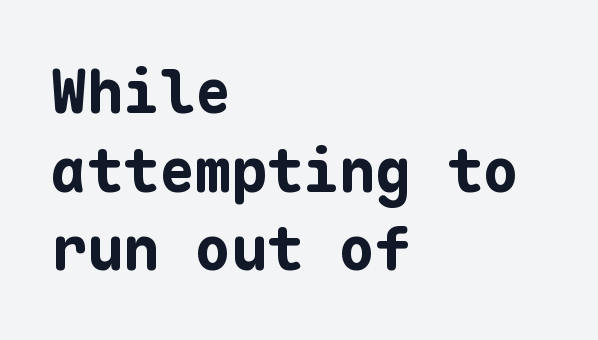
{"serif": "no", "italic": "no", "bold": "yes", "weight": "bold", "width": "normal", "stroke_contrast": "low", "x_height": "medium", "monospaced": "yes", "underline": "no", "align": "left", "line_spacing": "normal", "line_spacing_ratio": 1.31, "letter_spacing": "normal", "letter_spacing_em": 0.0, "glyph_px": 60}
